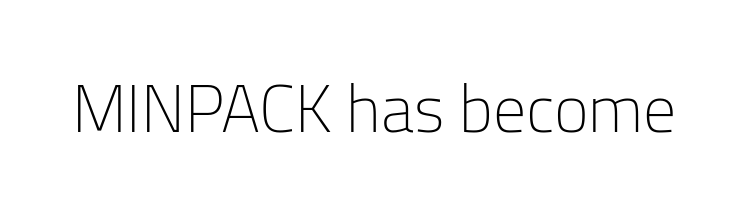
{"serif": "no", "italic": "no", "bold": "no", "weight": "light", "width": "normal", "stroke_contrast": "low", "x_height": "medium", "monospaced": "no", "underline": "no", "letter_spacing": "normal", "letter_spacing_em": 0.0, "glyph_px": 66}
